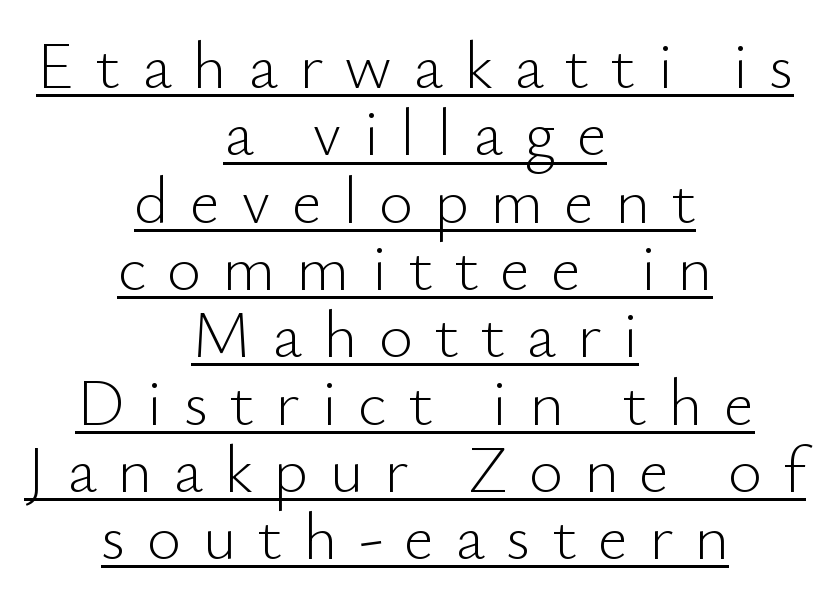
{"serif": "no", "italic": "no", "bold": "no", "weight": "light", "width": "normal", "stroke_contrast": "low", "x_height": "small", "monospaced": "no", "underline": "yes", "align": "center", "line_spacing": "tight", "line_spacing_ratio": 1.02, "letter_spacing": "wide", "letter_spacing_em": 0.32, "glyph_px": 66}
